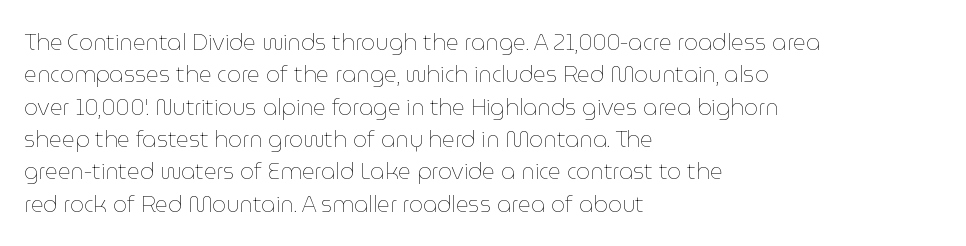
{"italic": "no", "bold": "no", "underline": "no", "align": "left", "line_spacing": "normal", "line_spacing_ratio": 1.47, "letter_spacing": "normal", "letter_spacing_em": 0.0, "glyph_px": 22}
